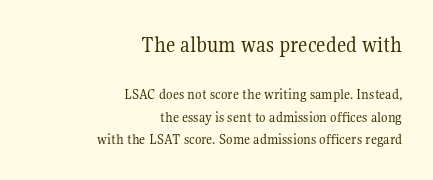
{"italic": "no", "bold": "no", "underline": "no", "align": "right", "line_spacing": "normal", "line_spacing_ratio": 1.53, "letter_spacing": "normal", "letter_spacing_em": 0.0, "larger_block": "first", "size_ratio": 1.53, "glyph_px": 23}
